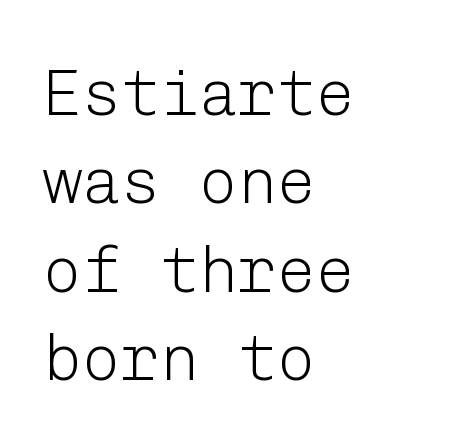
Descenders are the only things crossing below the line. Nothing sits at the stroke ends, so this counts as sans-serif. Compared with a centered layout, this one pins lines to the left instead. Style check: upright.
